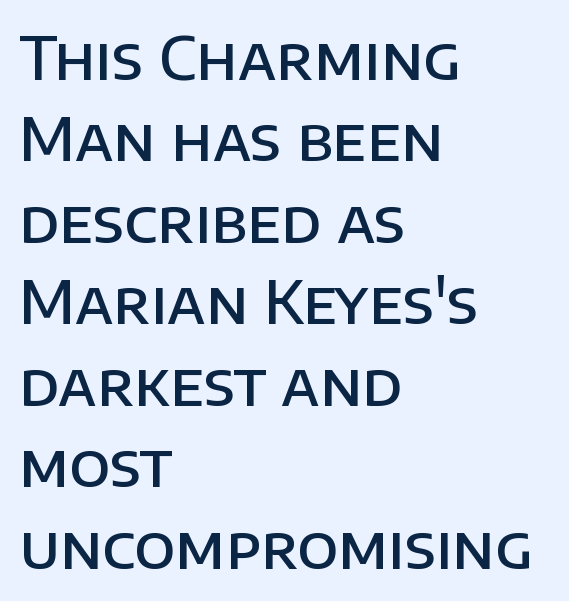
{"serif": "no", "italic": "no", "bold": "semi", "weight": "semibold", "width": "normal", "stroke_contrast": "low", "x_height": "large", "monospaced": "no", "underline": "no", "align": "left", "line_spacing": "normal", "line_spacing_ratio": 1.38, "letter_spacing": "normal", "letter_spacing_em": 0.0, "glyph_px": 59}
